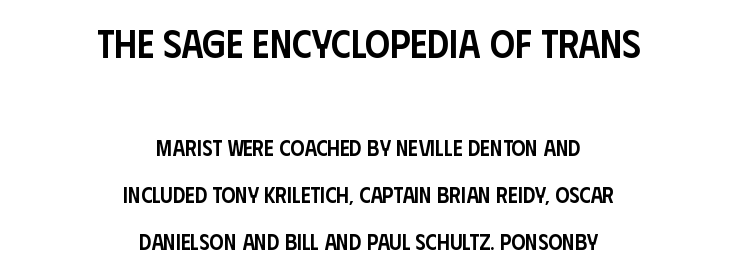
The image shows 39 px semibold, condensed sans-serif type, upright; set centered, loose line spacing (2.14x), normal letter spacing, not underlined; the first (top) block is 1.77x larger; low stroke contrast and a large x-height.
